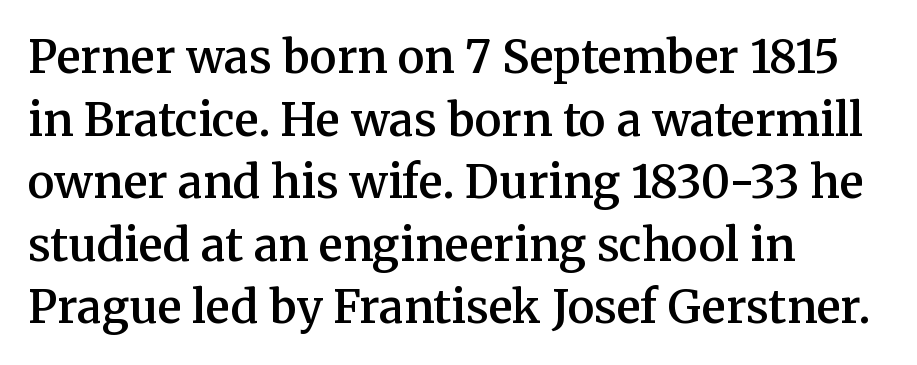
The image shows 45 px semibold serif type, upright; set left-aligned, normal line spacing (1.39x), normal letter spacing, not underlined; medium stroke contrast and a medium x-height.
